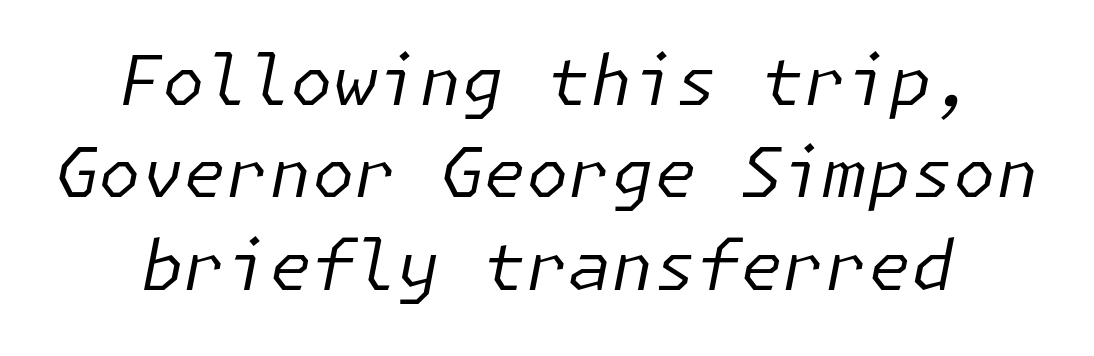
Compared with typical body copy, the letter spacing here is the same. Leading matches the norm, producing a regular column. Letters rest on an invisible, unmarked baseline. Weight: regular or lighter. Slanted lettering throughout.
